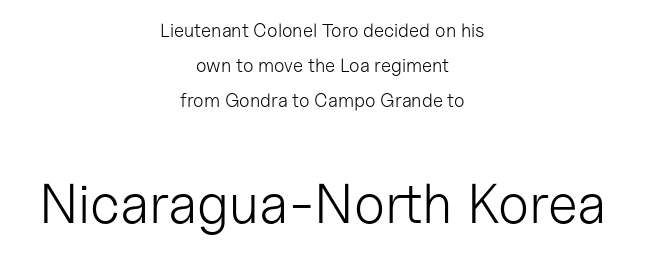
{"serif": "no", "italic": "no", "bold": "no", "weight": "light", "width": "normal", "stroke_contrast": "low", "x_height": "medium", "monospaced": "no", "underline": "no", "align": "center", "line_spacing_ratio": 1.84, "letter_spacing": "normal", "letter_spacing_em": 0.0, "larger_block": "second", "size_ratio": 2.95, "glyph_px": 56}
